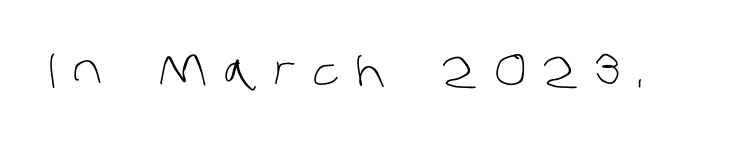
{"serif": "no", "bold": "no", "weight": "light", "width": "normal", "stroke_contrast": "low", "x_height": "large", "monospaced": "no", "underline": "no", "letter_spacing": "wide", "letter_spacing_em": 0.37, "glyph_px": 44}
